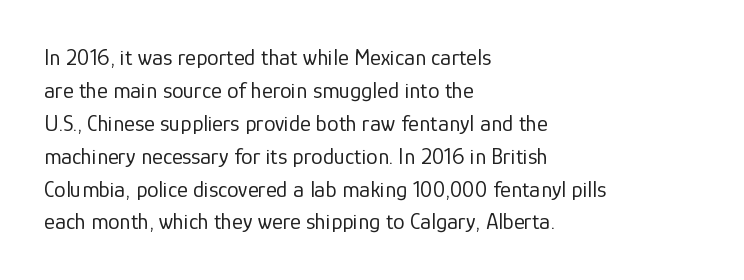
Q: Is the text bold? A: No.
Q: Is the text italic (slanted)? A: No, it is upright.
Q: Is the text underlined? A: No.
Q: How is the paragraph aligned? A: Left-aligned.
Q: Is the spacing between letters normal or unusually wide? A: Normal.
Q: Is the spacing between lines tight, normal or loose? A: Normal.
